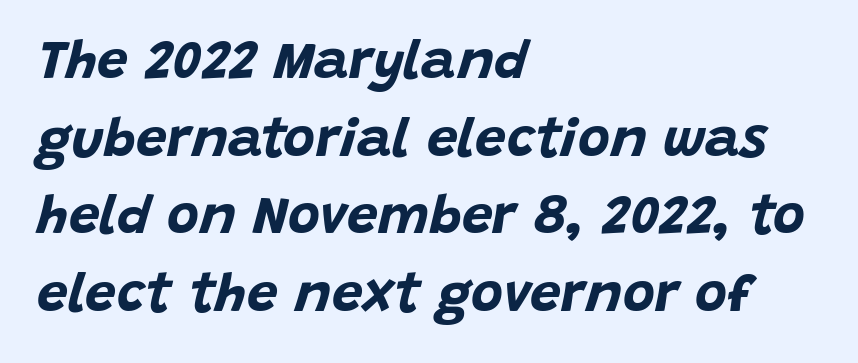
The image shows 55 px bold type, italic (leaning right); set left-aligned, normal line spacing (1.41x), normal letter spacing, not underlined; low stroke contrast and a large x-height.
